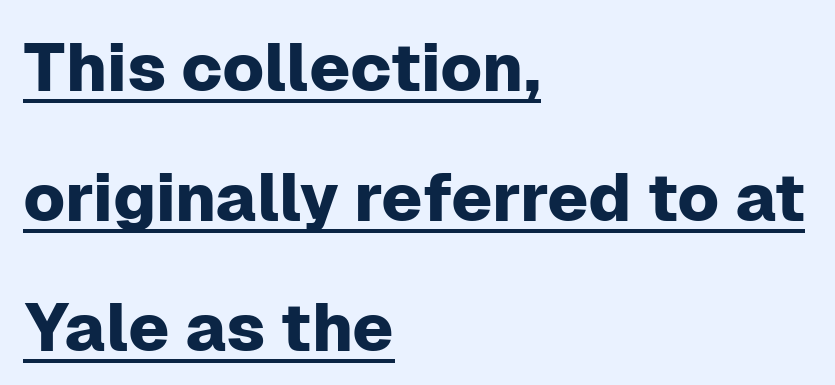
Characters remain perfectly vertical along every line. Is this a fixed-width face? No — the glyphs have proportional, varying widths. The font family rendered here belongs to the sans-serif group. A classic flush-left, rag-right setting is used for this passage. Whoever set this chose breathing room over compactness in the vertical rhythm.
